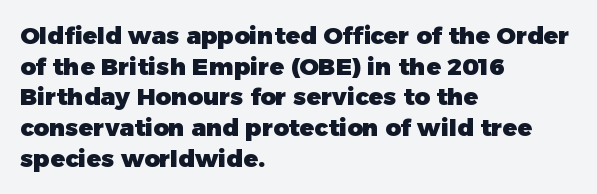
Q: Is the text bold? A: Yes.
Q: Is the text italic (slanted)? A: No, it is upright.
Q: Is the text underlined? A: No.
Q: How is the paragraph aligned? A: Left-aligned.
Q: Is the spacing between letters normal or unusually wide? A: Normal.
Q: Is the spacing between lines tight, normal or loose? A: Normal.
